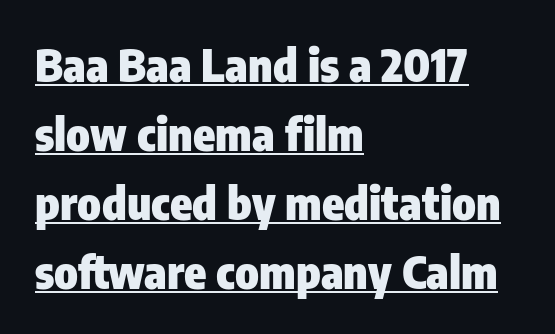
{"serif": "no", "italic": "no", "bold": "yes", "weight": "heavy", "width": "condensed", "stroke_contrast": "low", "x_height": "medium", "monospaced": "no", "underline": "yes", "align": "left", "line_spacing": "normal", "line_spacing_ratio": 1.53, "letter_spacing": "normal", "letter_spacing_em": 0.0, "glyph_px": 45}
